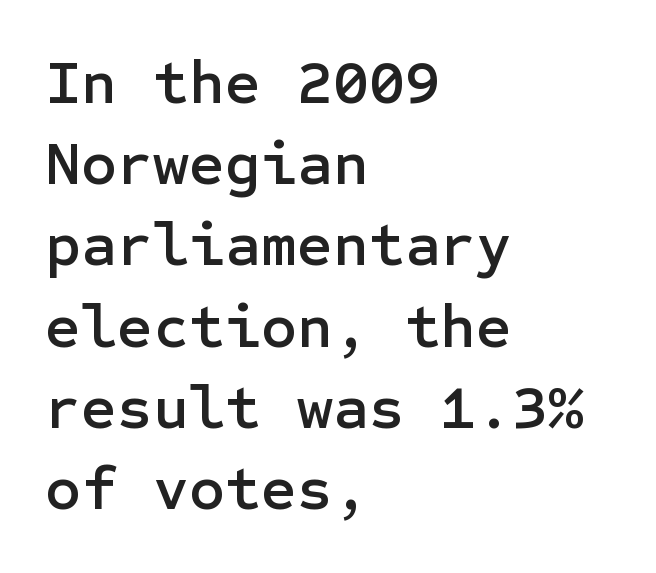
The rendering shows plain stroke endings on the letterforms — a sans-serif design. Visually the block forms a straight wall on the left and a jagged coastline on the right. Summary of vertical rhythm: regular, with standard interline spacing. Plain, unruled lines of type. What stands out about the letter spacing? Nothing — it is the standard amount.
